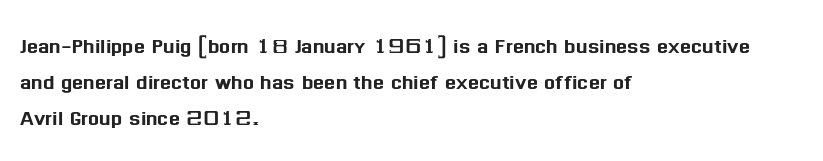
Q: Is the text italic (slanted)? A: No, it is upright.
Q: Is the text underlined? A: No.
Q: How is the paragraph aligned? A: Left-aligned.
Q: Is the spacing between letters normal or unusually wide? A: Normal.
Q: Is the spacing between lines tight, normal or loose? A: Normal.
